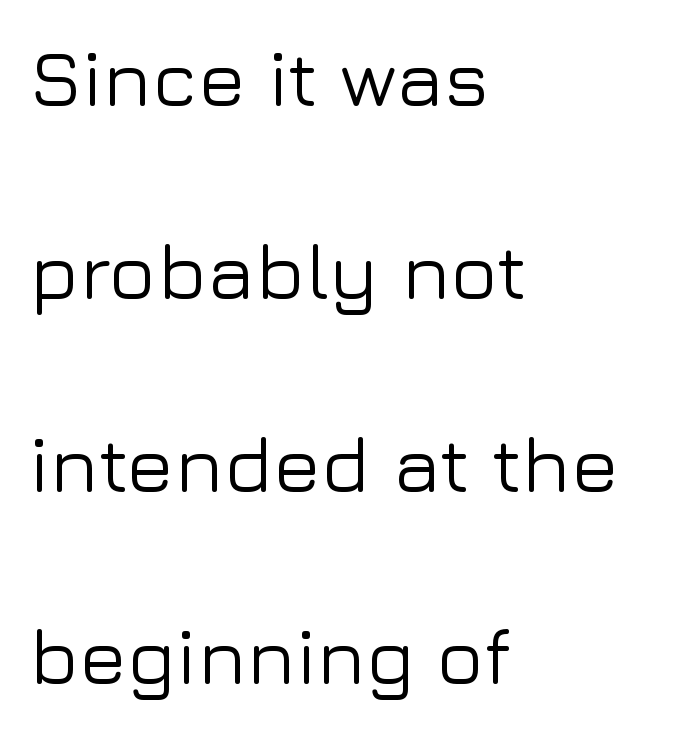
This is sans-serif lettering, the kind often seen on screens and signage. In terms of leading, this rendering errs on the spacious side. Check the space under the baseline: it is left empty. This sample uses plain, unmodified letter spacing. If you drew a line through each stem, it would be perfectly vertical. The compositor pushed each line to the left boundary.
